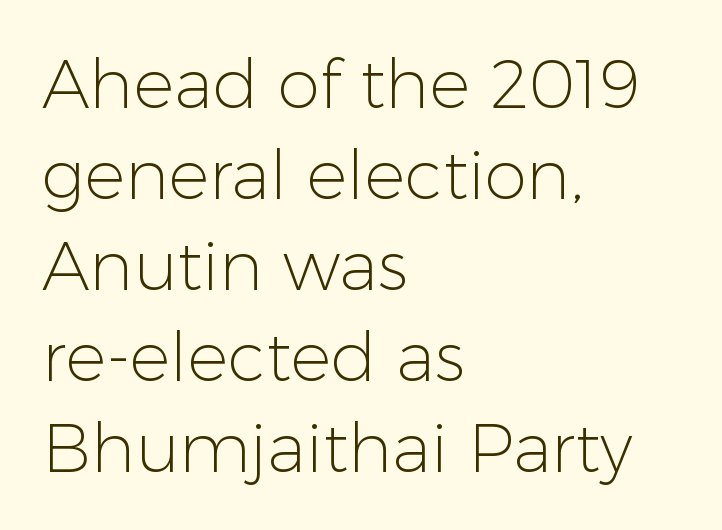
{"serif": "no", "italic": "no", "bold": "no", "weight": "light", "width": "normal", "stroke_contrast": "low", "x_height": "medium", "monospaced": "no", "underline": "no", "align": "left", "line_spacing": "normal", "line_spacing_ratio": 1.34, "letter_spacing": "normal", "letter_spacing_em": 0.0, "glyph_px": 68}
